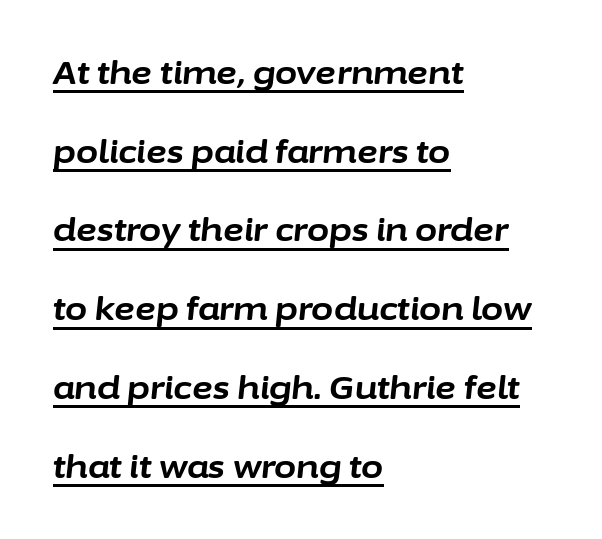
The image shows 32 px bold type, italic (leaning right); set left-aligned, loose line spacing (2.46x), normal letter spacing, underlined; low stroke contrast and a medium x-height.
